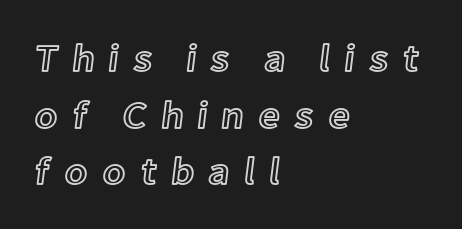
A clean baseline with only descenders dipping below it. Reading down the block, your eye returns to a fixed left position each line. Horizontal bands of white between lines are of average thickness. The tracking jumps out immediately: characters are airy and widely separated.
